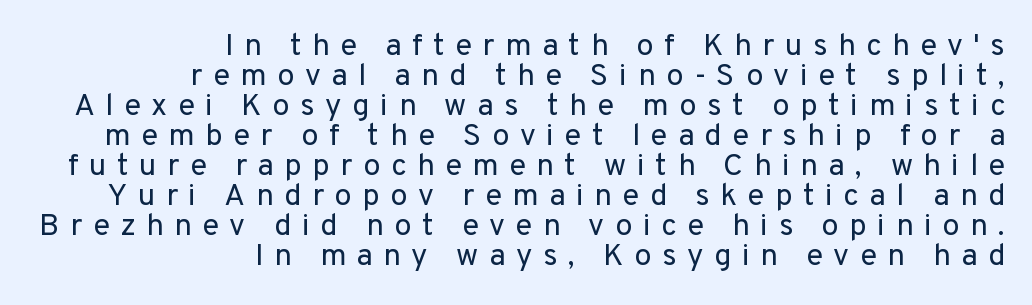
Underlining? Definitely not there. Horizontal bands of white between lines are thin slivers. A flush-right, rag-left setting is used for this passage. This sample uses a sans-serif face. The face used here is rendered with a markedly widened letterfit.
